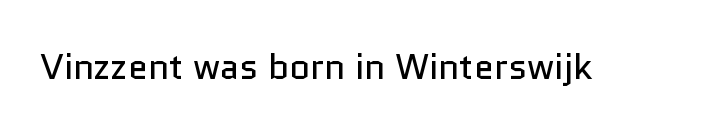
Is this a fixed-width face? No — the glyphs have proportional, varying widths. Vertical strokes here are truly vertical. Glance below the letters and you will spot only blank space. The face used here is a sans, in the tradition of grotesques and geometrics. The face looks like a standard text weight, possibly lighter. Short note: letters normally spaced.
